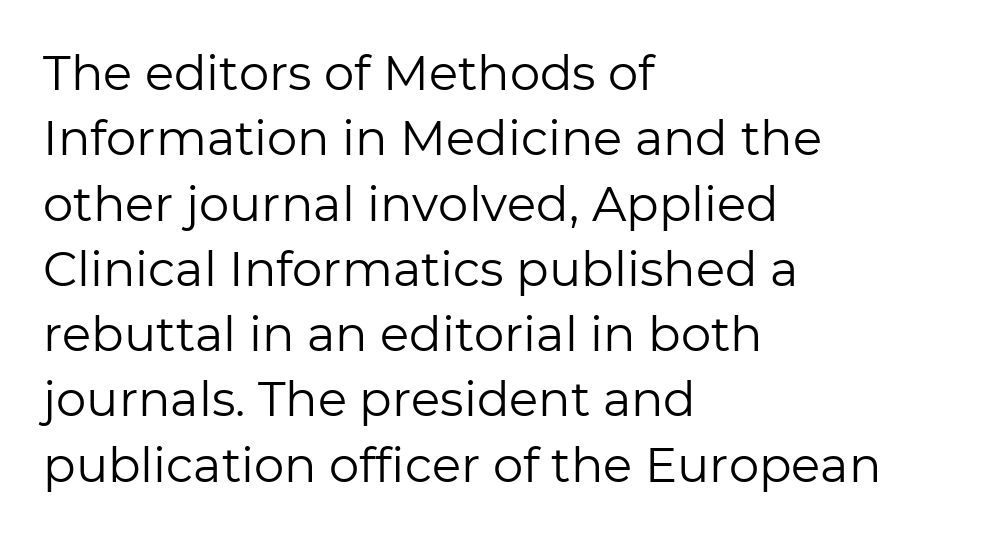
Q: Is the text bold? A: No.
Q: Is the text italic (slanted)? A: No, it is upright.
Q: Is the typeface a serif or a sans-serif typeface? A: Sans-serif.
Q: Is the text underlined? A: No.
Q: How is the paragraph aligned? A: Left-aligned.
Q: Is the spacing between letters normal or unusually wide? A: Normal.
Q: Is the spacing between lines tight, normal or loose? A: Normal.
Q: Width (condensed, normal, or wide)? A: Normal.
Q: Stroke contrast? A: Low.
Q: x-height? A: Medium.
Q: Monospaced? A: No.
